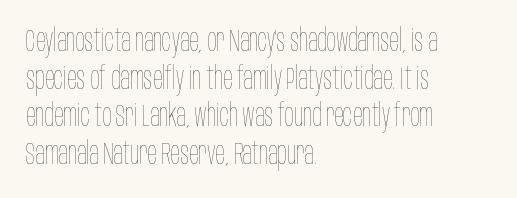
A bare baseline throughout the passage. These lines are rendered in a variable-pitch font. The weight tops out at a normal text grade. Look at the tracking — it's just the regular setting, nothing added. All the whitespace from short lines collects on the right.
